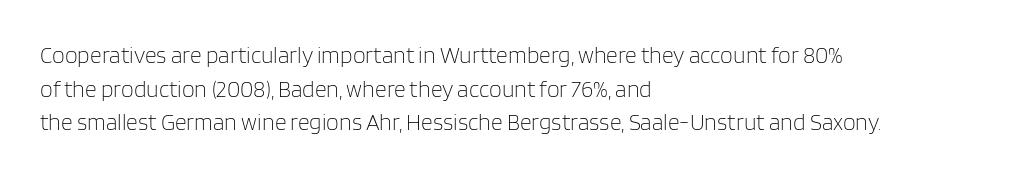
The image shows 23 px text type, upright; set left-aligned, normal line spacing (1.46x), normal letter spacing, not underlined.
